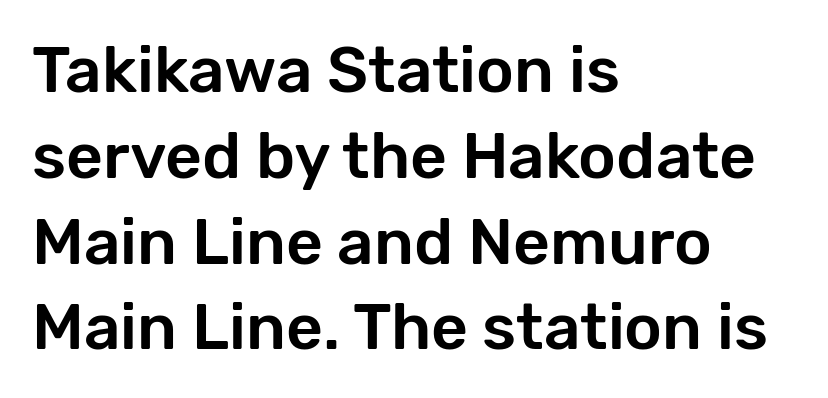
The passage shown has conventional tracking throughout. The words here are not underlined. The ragged edge is on the right, which tells us the setting is flush left. Ascenders rise straight up at ninety degrees. One glance says typical: line gaps are just what's usual.
